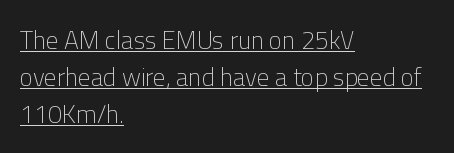
{"italic": "no", "bold": "no", "underline": "yes", "align": "left", "line_spacing": "normal", "line_spacing_ratio": 1.48, "letter_spacing": "normal", "letter_spacing_em": 0.0, "glyph_px": 25}
